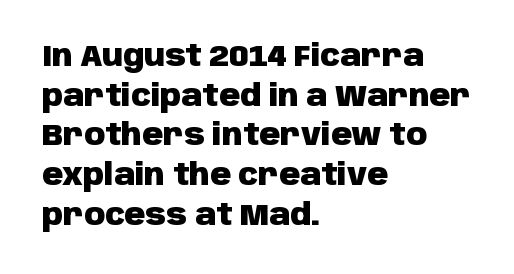
Q: Is the text bold? A: Yes.
Q: Is the text italic (slanted)? A: No, it is upright.
Q: Is the typeface a serif or a sans-serif typeface? A: Sans-serif.
Q: Is the text underlined? A: No.
Q: How is the paragraph aligned? A: Left-aligned.
Q: Is the spacing between letters normal or unusually wide? A: Normal.
Q: Is the spacing between lines tight, normal or loose? A: Normal.
Q: Width (condensed, normal, or wide)? A: Normal.
Q: Stroke contrast? A: Low.
Q: x-height? A: Large.
Q: Monospaced? A: No.
